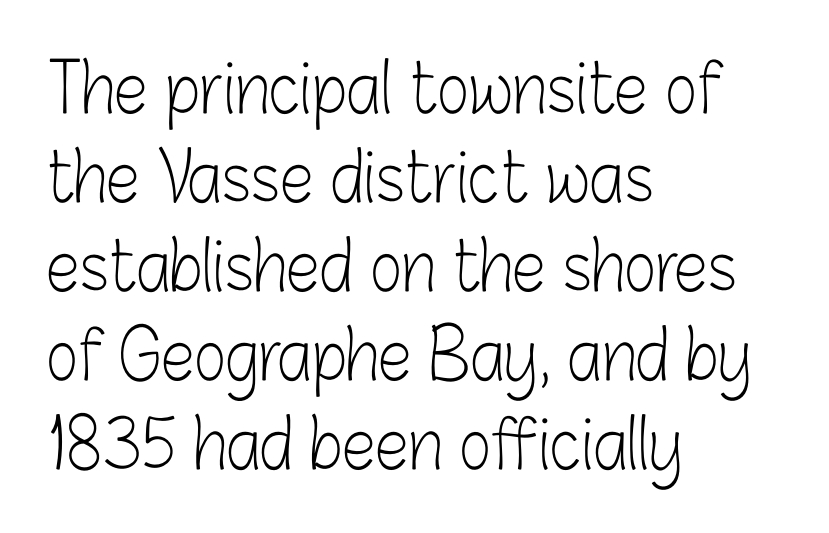
{"serif": "no", "italic": "no", "bold": "no", "weight": "light", "width": "condensed", "stroke_contrast": "low", "x_height": "medium", "monospaced": "no", "underline": "no", "align": "left", "line_spacing": "normal", "line_spacing_ratio": 1.31, "letter_spacing": "normal", "letter_spacing_em": 0.0, "glyph_px": 68}
